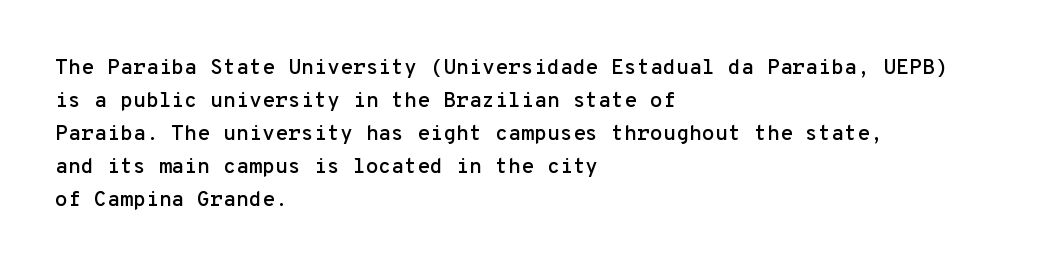
{"italic": "no", "underline": "no", "align": "left", "line_spacing": "normal", "line_spacing_ratio": 1.57, "letter_spacing": "normal", "letter_spacing_em": 0.0, "glyph_px": 21}
